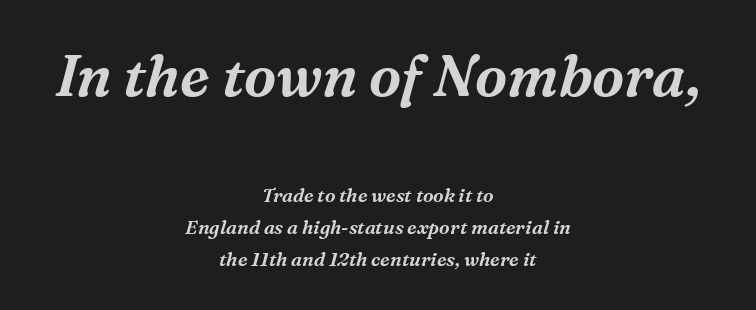
A typesetter would call this zero additional tracking. This sample has the flowing, uneven cadence of proportional lettering. Short and long lines alike share a common midpoint. The initial chunk of copy outweighs the following chunk in type size.
